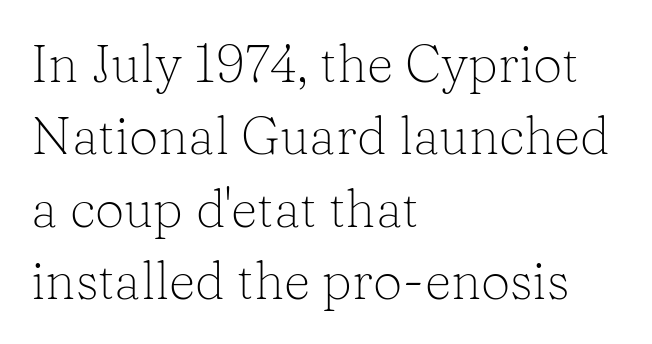
The image shows 52 px light serif type, upright; set left-aligned, normal line spacing (1.39x), normal letter spacing, not underlined; low stroke contrast and a medium x-height.
